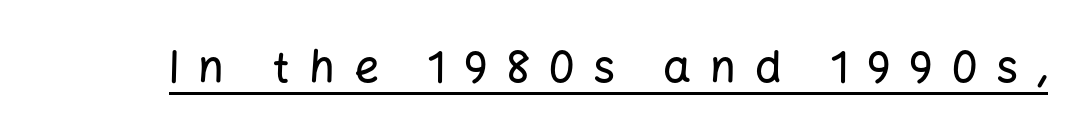
{"serif": "no", "italic": "no", "width": "normal", "stroke_contrast": "low", "x_height": "medium", "monospaced": "no", "underline": "yes", "letter_spacing": "wide", "letter_spacing_em": 0.43, "glyph_px": 44}
